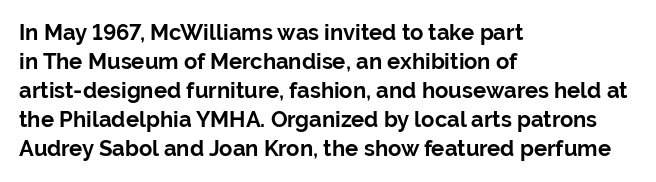
{"italic": "no", "bold": "yes", "underline": "no", "align": "left", "line_spacing": "normal", "line_spacing_ratio": 1.32, "letter_spacing": "normal", "letter_spacing_em": 0.0, "glyph_px": 22}
